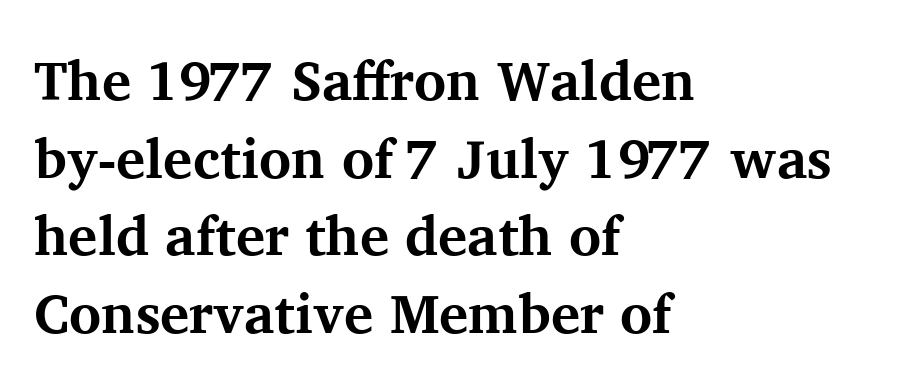
{"serif": "yes", "italic": "no", "bold": "yes", "weight": "bold", "width": "normal", "stroke_contrast": "medium", "x_height": "medium", "monospaced": "no", "underline": "no", "align": "left", "line_spacing": "normal", "line_spacing_ratio": 1.41, "letter_spacing": "normal", "letter_spacing_em": 0.0, "glyph_px": 55}
